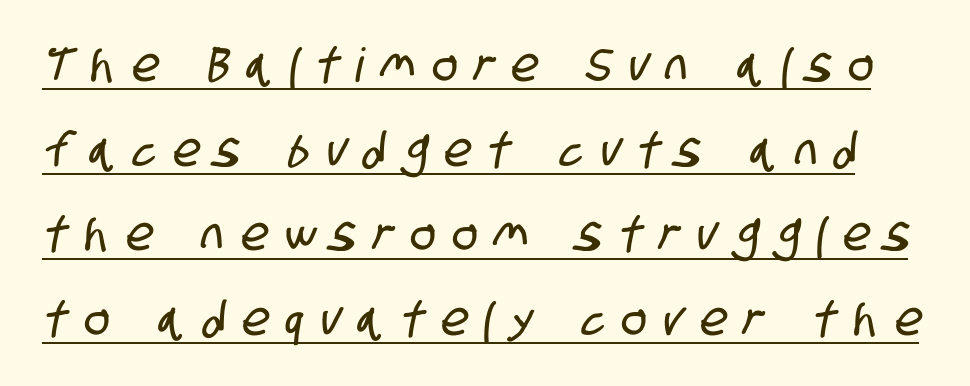
The words here are underlined. The face used here is proportionally spaced, like ordinary book or web type. The text was rendered using a sans face with plain stroke endings. Honestly, the letter spacing is so wide it's the main thing you notice.
